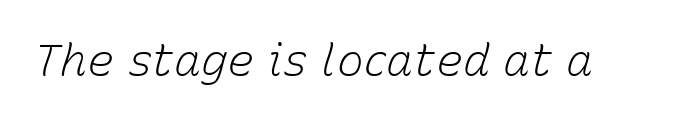
{"italic": "yes", "lean": "right", "slant_degrees": 15, "bold": "no", "weight": "light", "width": "normal", "stroke_contrast": "low", "x_height": "medium", "monospaced": "no", "underline": "no", "letter_spacing": "normal", "letter_spacing_em": 0.0, "glyph_px": 45}
